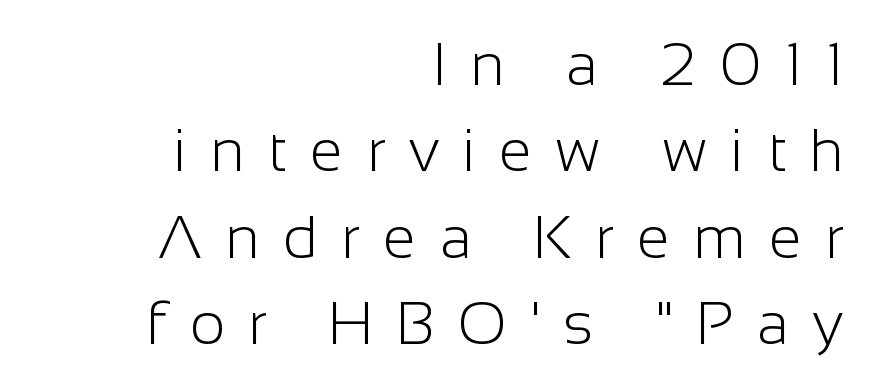
These lines are rendered in a variable-pitch font. The words here are not underlined. The type family on display is of the sans-serif kind. Posture: vertical.
